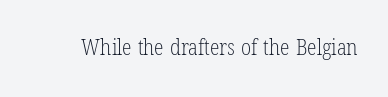
The image shows 22 px text type, upright; set normal letter spacing, not underlined.
